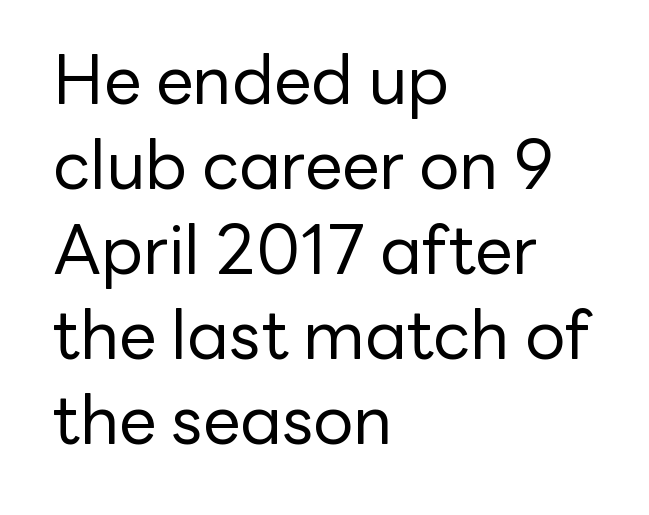
The rendering shows plain stroke endings on the letterforms — a sans-serif design. The passage shown stacks its lines at a standard gap. No extra tracking has been applied to these lines. Anything drawn beneath the words? Only blank space.
